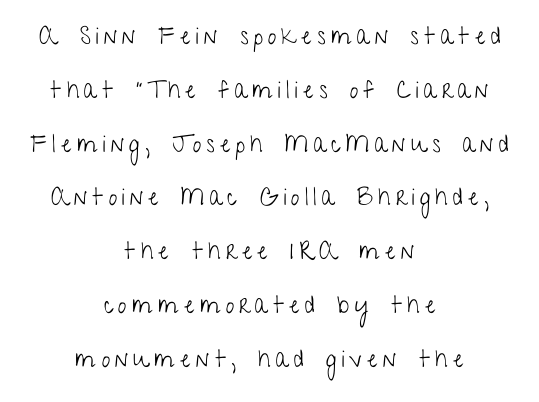
The image shows 24 px text type, upright; set centered, loose line spacing (2.24x), unusually wide letter spacing (+0.22 em), not underlined.
